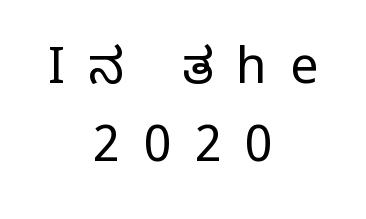
Q: Is the text bold? A: No.
Q: Is the text italic (slanted)? A: No, it is upright.
Q: Is the typeface a serif or a sans-serif typeface? A: Serif.
Q: Is the text underlined? A: No.
Q: How is the paragraph aligned? A: Centered.
Q: Is the spacing between letters normal or unusually wide? A: Unusually wide.
Q: Is the spacing between lines tight, normal or loose? A: Normal.
Q: Width (condensed, normal, or wide)? A: Normal.
Q: Stroke contrast? A: Low.
Q: x-height? A: Large.
Q: Monospaced? A: No.
